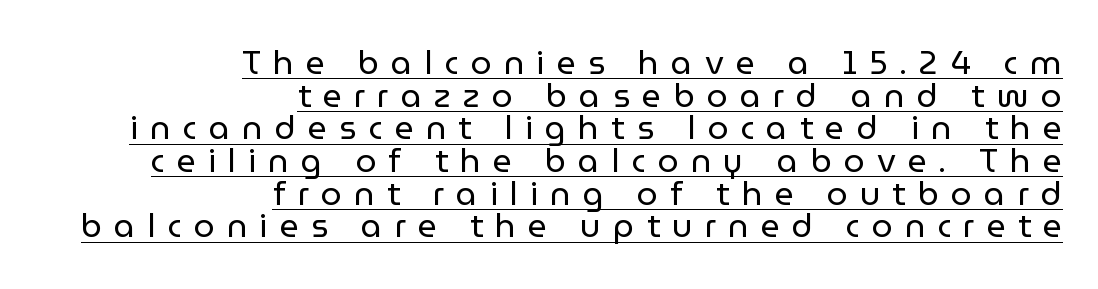
{"serif": "no", "italic": "no", "bold": "no", "weight": "regular", "width": "normal", "stroke_contrast": "low", "x_height": "medium", "monospaced": "no", "underline": "yes", "align": "right", "line_spacing": "tight", "line_spacing_ratio": 0.99, "letter_spacing": "wide", "letter_spacing_em": 0.37, "glyph_px": 33}
